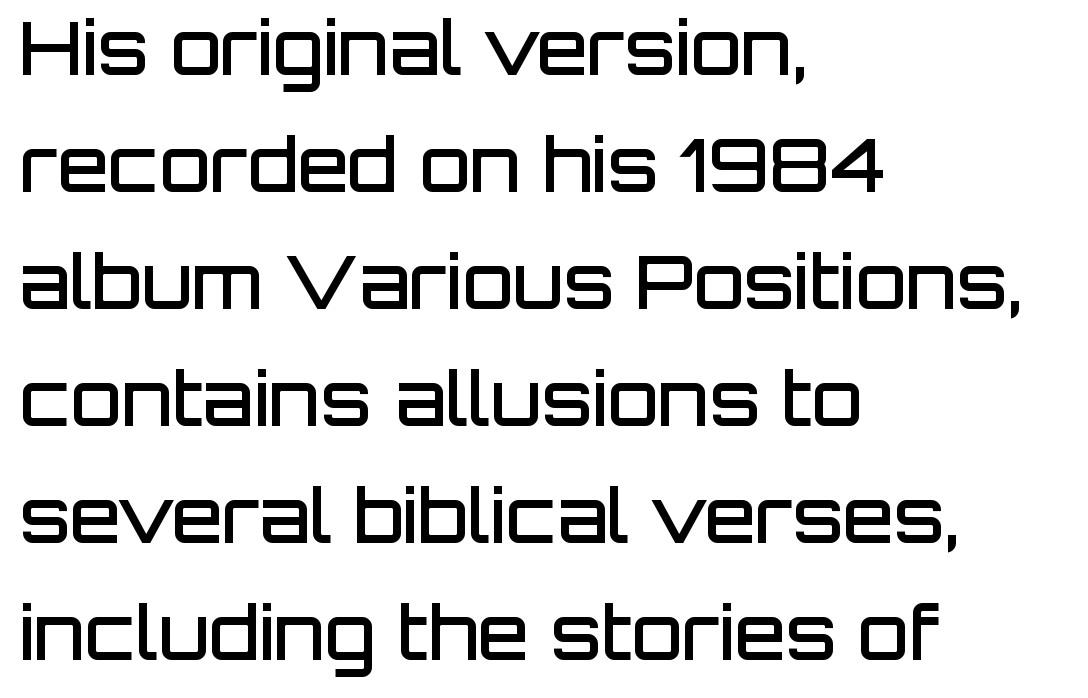
{"serif": "no", "italic": "no", "bold": "semi", "weight": "semibold", "width": "normal", "stroke_contrast": "low", "x_height": "large", "monospaced": "no", "underline": "no", "align": "left", "line_spacing": "normal", "line_spacing_ratio": 1.58, "letter_spacing": "normal", "letter_spacing_em": 0.0, "glyph_px": 74}
